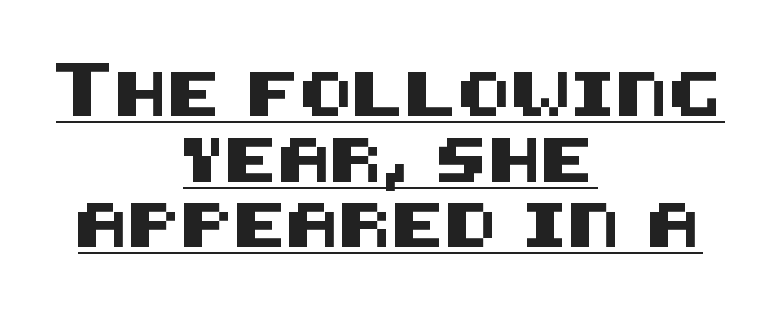
Short and long lines alike share a common midpoint. The tracking reads as untouched default to a designer's eye. A typographer would call this underscored text. The passage shown stacks its lines at a standard gap.
